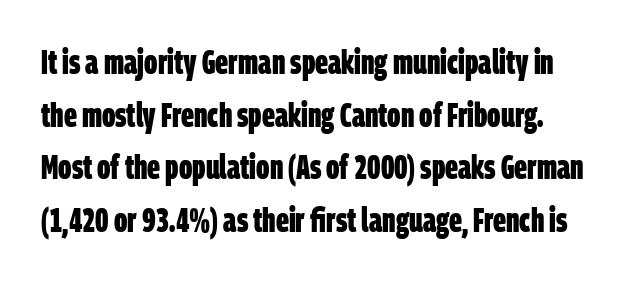
Heft: maximum for text — a bold. Each row of text sits above clean, open space. Looks like regular typesetting: each glyph gets only the width it needs. This block has exactly the height ordinary leading produces. These lines keep a tight, regular rhythm from letter to letter.
